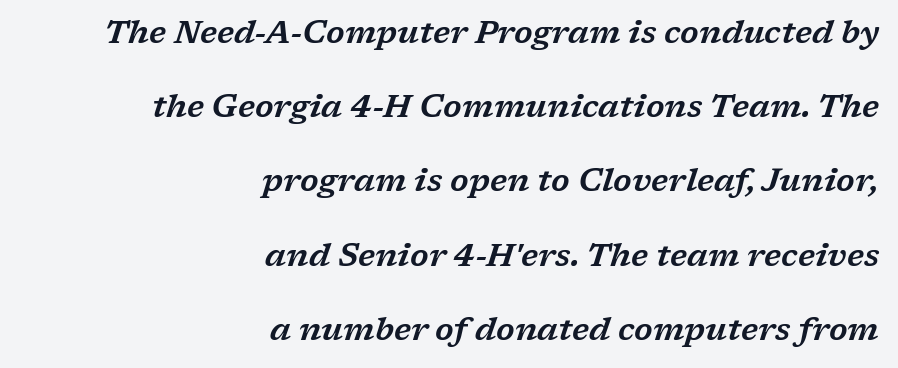
Note the varied advance widths — an 'i' is clearly narrower than an 'm'. Quick note: italic. Compared with a flush-left layout, this one pins lines to the opposite, right side. Does extra space separate the letters? No, they use regular spacing. The font family rendered here belongs to the serif group. Descenders hang freely into open space.
